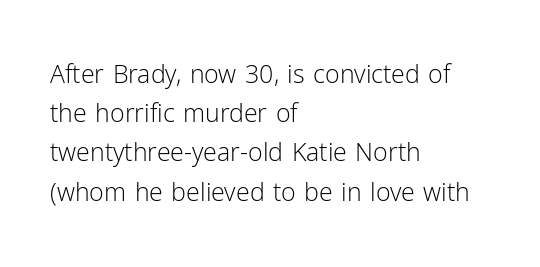
The image shows 25 px text type, upright; set left-aligned, normal line spacing (1.57x), normal letter spacing, not underlined.
